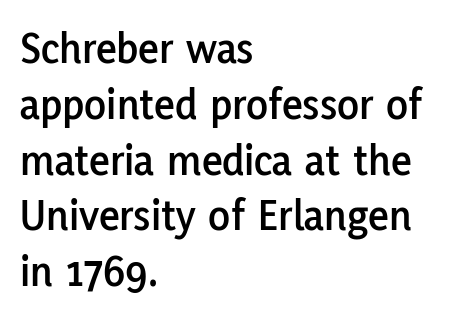
{"serif": "no", "italic": "no", "width": "normal", "stroke_contrast": "low", "x_height": "medium", "monospaced": "no", "underline": "no", "align": "left", "line_spacing_ratio": 1.24, "letter_spacing": "normal", "letter_spacing_em": 0.0, "glyph_px": 45}
